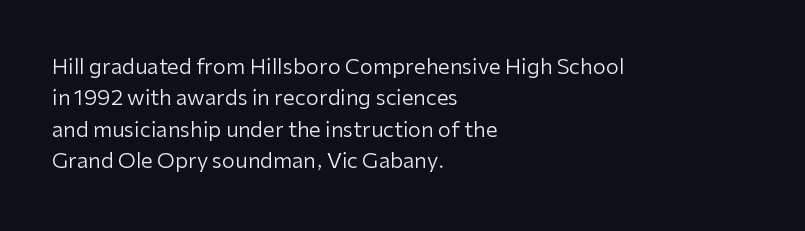
Ordinary non-slanted type is in use. Honestly, the row spacing looks completely unremarkable. These lines keep a tight, regular rhythm from letter to letter. These lines stack with their left ends in a neat column.
